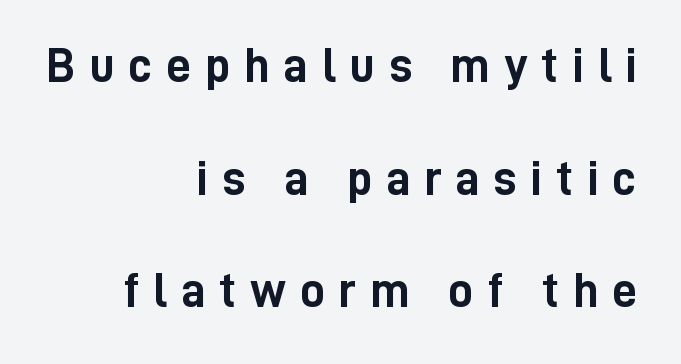
The image shows 49 px semibold, condensed sans-serif type, upright; set right-aligned, loose line spacing (2.3x), unusually wide letter spacing (+0.28 em), not underlined; low stroke contrast and a medium x-height.
